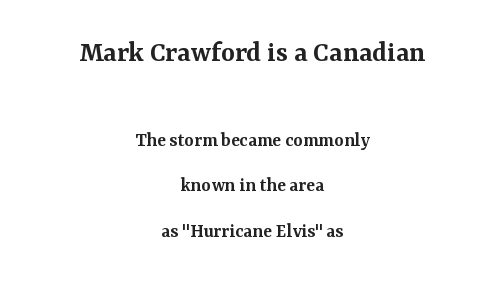
Size contrast runs from large at the top to small at the bottom. Spacing verdict: proportional, widths tailored to each character. Reading down the block, each line starts at a different indent, mirrored at its end. The type is set solid horizontally, with unmodified tracking. Does the leading feel generous? Absolutely, it's lavish.
